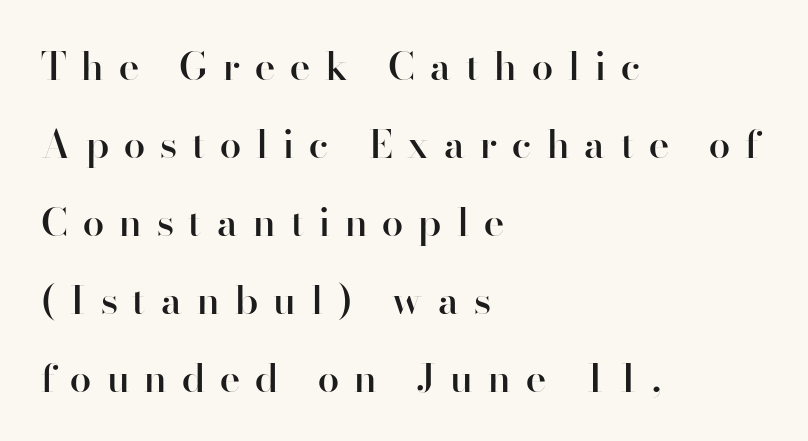
Q: Is the text bold? A: Semi-bold.
Q: Is the text italic (slanted)? A: No, it is upright.
Q: Is the typeface a serif or a sans-serif typeface? A: Sans-serif.
Q: Is the text underlined? A: No.
Q: How is the paragraph aligned? A: Left-aligned.
Q: Is the spacing between letters normal or unusually wide? A: Unusually wide.
Q: Is the spacing between lines tight, normal or loose? A: Loose.
Q: Width (condensed, normal, or wide)? A: Normal.
Q: Stroke contrast? A: High.
Q: x-height? A: Small.
Q: Monospaced? A: No.
